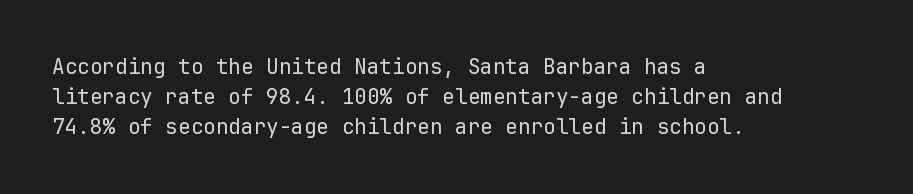
{"italic": "no", "bold": "no", "underline": "no", "align": "left", "line_spacing": "normal", "line_spacing_ratio": 1.44, "letter_spacing": "normal", "letter_spacing_em": 0.0, "glyph_px": 21}
